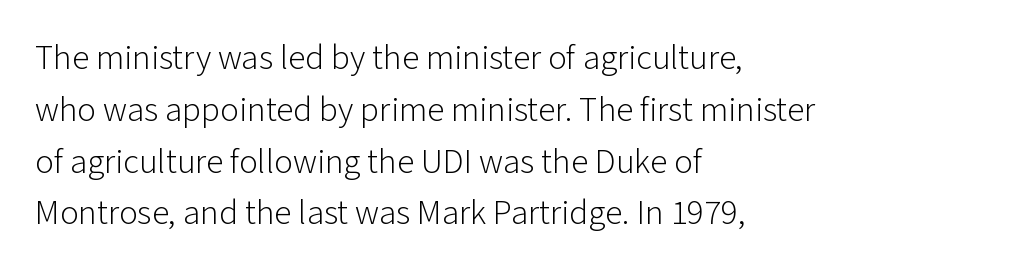
{"serif": "no", "italic": "no", "bold": "no", "weight": "light", "width": "normal", "stroke_contrast": "low", "x_height": "medium", "monospaced": "no", "underline": "no", "align": "left", "line_spacing": "normal", "line_spacing_ratio": 1.48, "letter_spacing": "normal", "letter_spacing_em": 0.0, "glyph_px": 35}
